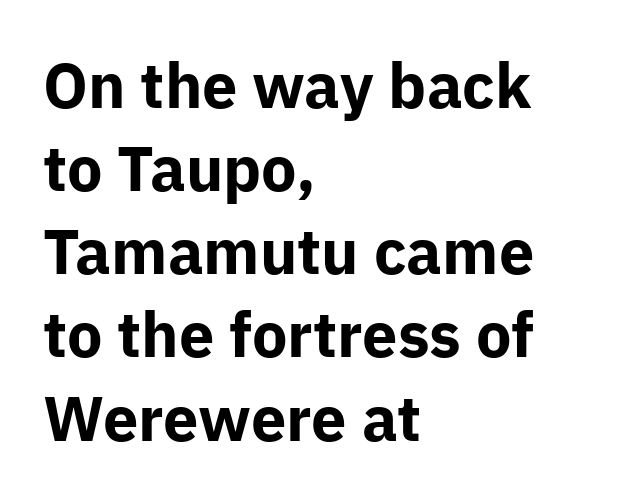
Q: Is the text bold? A: Yes.
Q: Is the text italic (slanted)? A: No, it is upright.
Q: Is the typeface a serif or a sans-serif typeface? A: Sans-serif.
Q: Is the text underlined? A: No.
Q: How is the paragraph aligned? A: Left-aligned.
Q: Is the spacing between letters normal or unusually wide? A: Normal.
Q: Is the spacing between lines tight, normal or loose? A: Normal.
Q: Width (condensed, normal, or wide)? A: Normal.
Q: Stroke contrast? A: Low.
Q: x-height? A: Medium.
Q: Monospaced? A: No.
